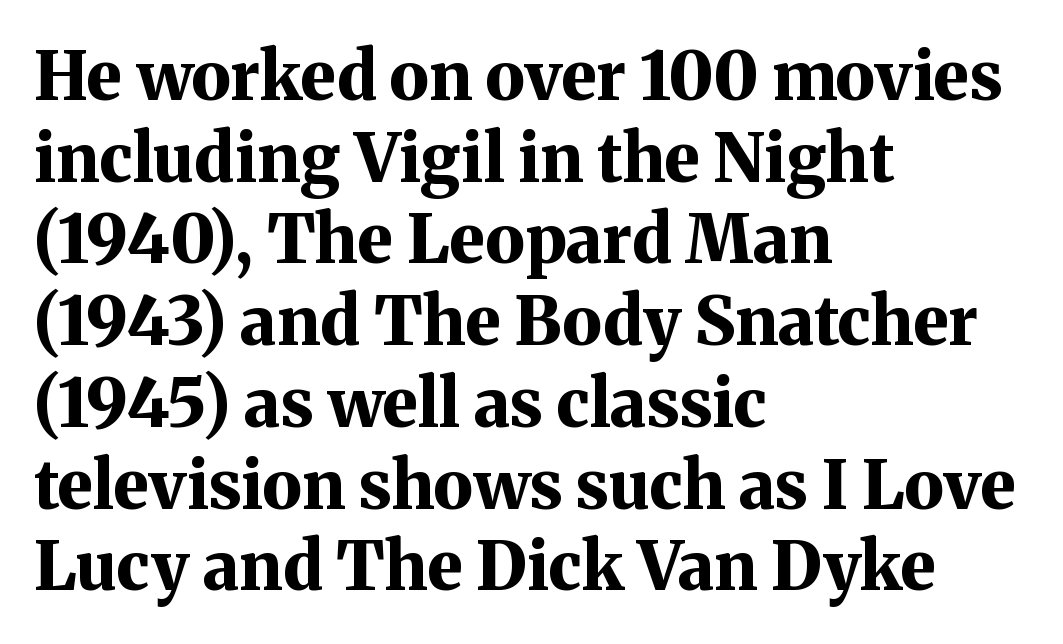
The image shows 67 px bold serif type, upright; set left-aligned, line spacing 1.22x, normal letter spacing, not underlined; medium stroke contrast and a medium x-height.
